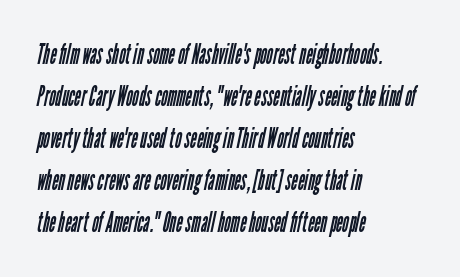
{"serif": "no", "bold": "no", "weight": "regular", "width": "condensed", "stroke_contrast": "low", "x_height": "medium", "monospaced": "no", "underline": "no", "align": "left", "line_spacing": "normal", "line_spacing_ratio": 1.5, "letter_spacing": "normal", "letter_spacing_em": 0.0, "glyph_px": 28}
